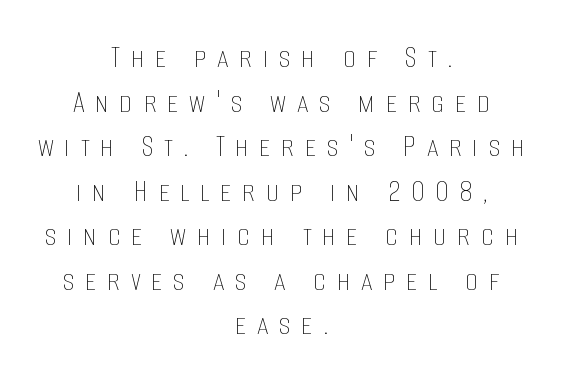
Q: Is the text bold? A: No.
Q: Is the text italic (slanted)? A: No, it is upright.
Q: Is the text underlined? A: No.
Q: How is the paragraph aligned? A: Centered.
Q: Is the spacing between letters normal or unusually wide? A: Unusually wide.
Q: Is the spacing between lines tight, normal or loose? A: Normal.
Q: Width (condensed, normal, or wide)? A: Condensed.
Q: Stroke contrast? A: Low.
Q: x-height? A: Large.
Q: Monospaced? A: No.
